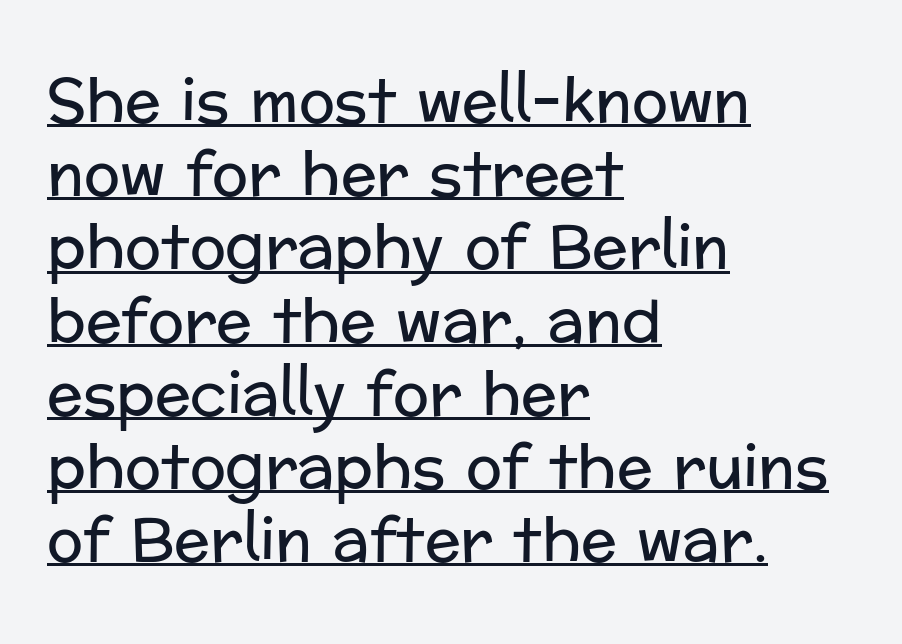
Q: Is the text bold? A: No.
Q: Is the text italic (slanted)? A: No, it is upright.
Q: Is the typeface a serif or a sans-serif typeface? A: Sans-serif.
Q: Is the text underlined? A: Yes.
Q: How is the paragraph aligned? A: Left-aligned.
Q: Is the spacing between letters normal or unusually wide? A: Normal.
Q: Width (condensed, normal, or wide)? A: Normal.
Q: Stroke contrast? A: Low.
Q: x-height? A: Medium.
Q: Monospaced? A: No.
